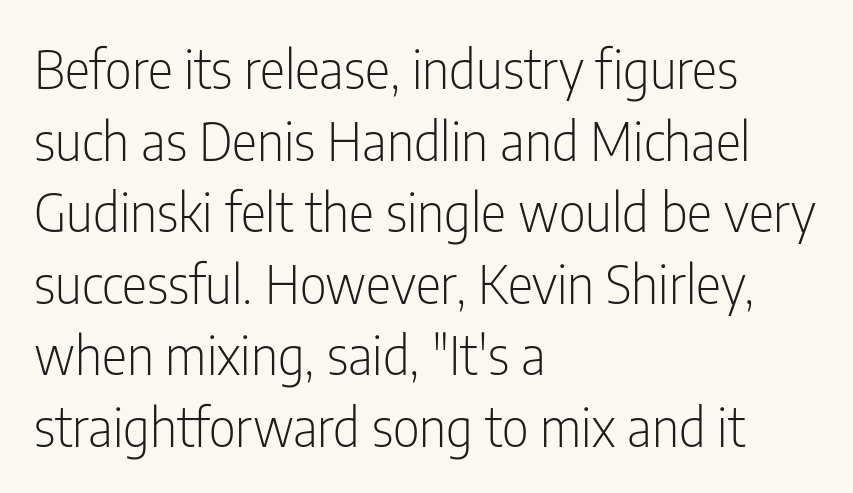
The image shows 53 px light, condensed sans-serif type, upright; set left-aligned, normal line spacing (1.35x), normal letter spacing, not underlined; low stroke contrast and a medium x-height.
